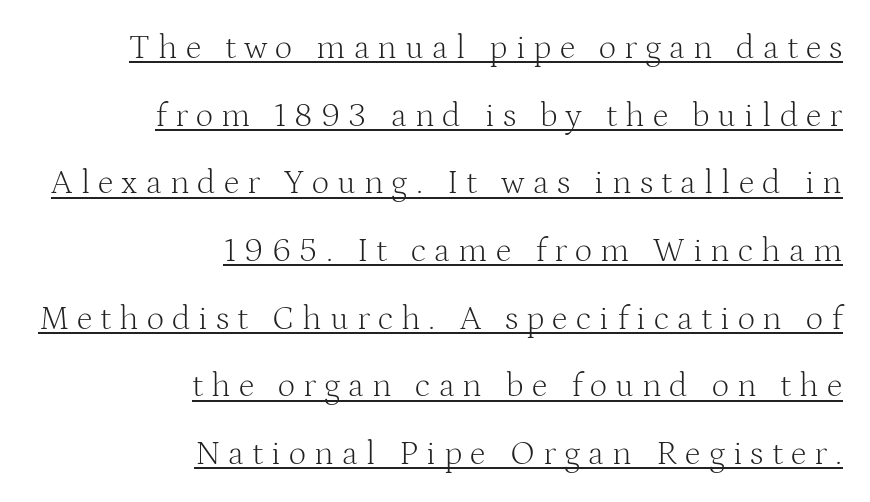
Like a heading marked for emphasis, these lines bear an underscore. The strokes are not fattened; the text isn't bold. Rows of type keep a wide berth in the vertical direction. Posture: vertical. The rendering uses natural spacing where letterforms have individual widths. Typeset ragged left — the right edge is the straight one.
